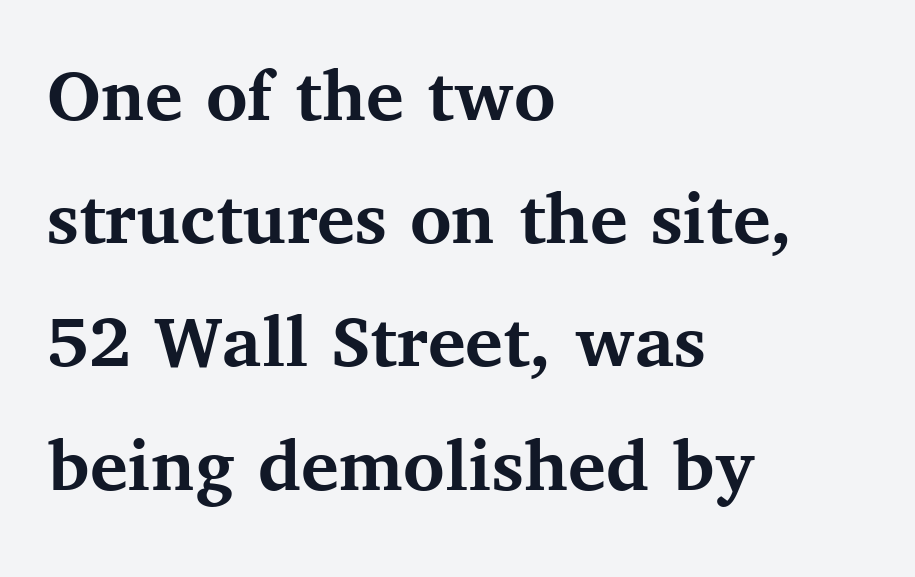
{"serif": "yes", "italic": "no", "bold": "yes", "weight": "semibold", "width": "normal", "stroke_contrast": "medium", "x_height": "medium", "monospaced": "no", "underline": "no", "align": "left", "line_spacing": "normal", "line_spacing_ratio": 1.56, "letter_spacing": "normal", "letter_spacing_em": 0.0, "glyph_px": 79}
